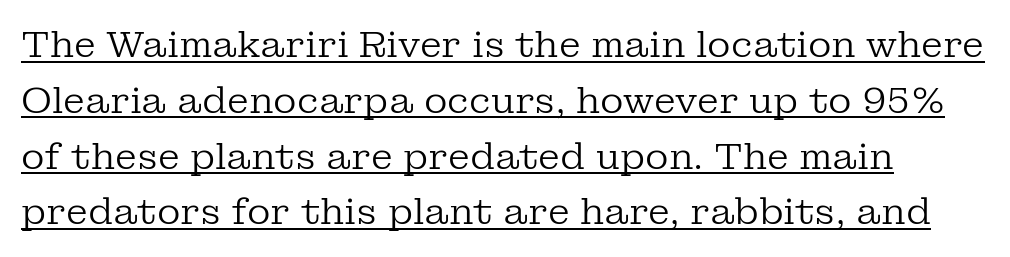
Interline gaps are of average width in this sample. The passage shown is typed in a proportional face where columns would drift. Spacing between characters is what you'd get straight out of the box. Vertical stems look standard width or narrower in stroke. Decoration check: the copy is underlined. You can tell from the footed stems that serif type was used.
